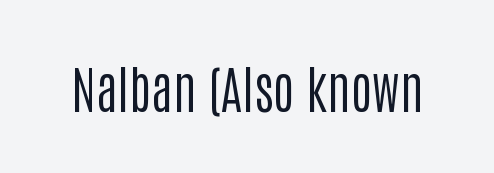
If you drew a line through each stem, it would be perfectly vertical. This rendering features lettering with no underline. The font family rendered here belongs to the sans-serif group. Spacing verdict: proportional, widths tailored to each character. Stems and bowls with no extra thickness — not bold. Letter spacing: default.
